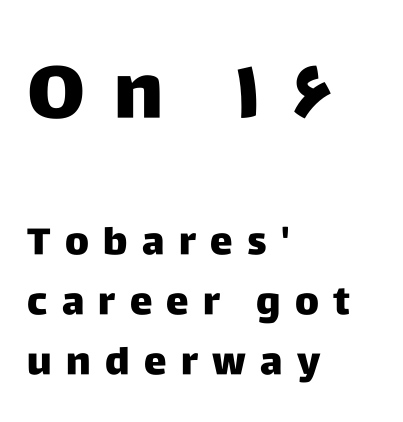
The image shows 76 px sans-serif type, upright; set left-aligned, normal line spacing (1.59x), unusually wide letter spacing (+0.38 em), not underlined; the first (top) block is 2.0x larger; low stroke contrast and a large x-height.
